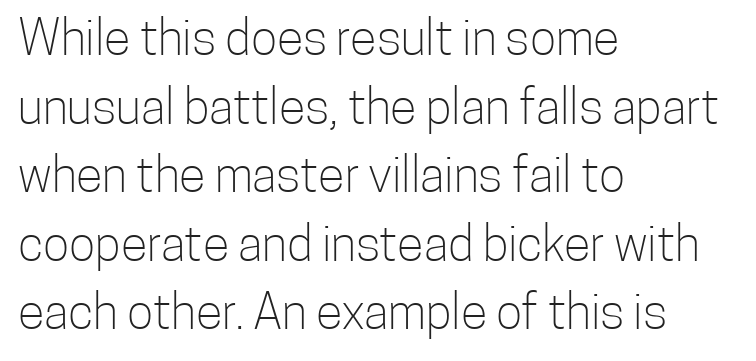
{"serif": "no", "italic": "no", "bold": "no", "weight": "light", "width": "condensed", "stroke_contrast": "low", "x_height": "medium", "monospaced": "no", "underline": "no", "align": "left", "line_spacing": "normal", "line_spacing_ratio": 1.4, "letter_spacing": "normal", "letter_spacing_em": 0.0, "glyph_px": 49}
